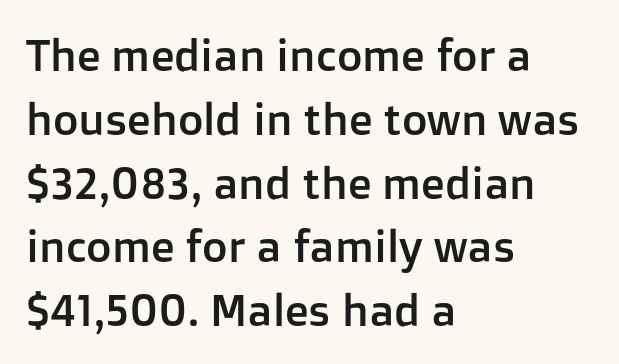
Is this a fixed-width face? No — the glyphs have proportional, varying widths. Vertical strokes here are truly vertical. Which margin do the lines hug? The left one — the right edge is uneven. Notice how descenders clear the ascenders below comfortably — that's standard leading. How are the letters spaced? Ordinarily, with no added tracking.
